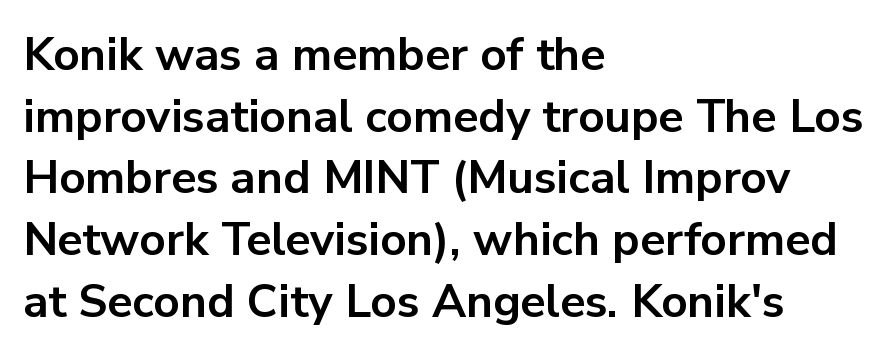
{"serif": "no", "italic": "no", "bold": "yes", "weight": "bold", "width": "normal", "stroke_contrast": "low", "x_height": "medium", "monospaced": "no", "underline": "no", "align": "left", "line_spacing": "normal", "line_spacing_ratio": 1.34, "letter_spacing": "normal", "letter_spacing_em": 0.0, "glyph_px": 46}
